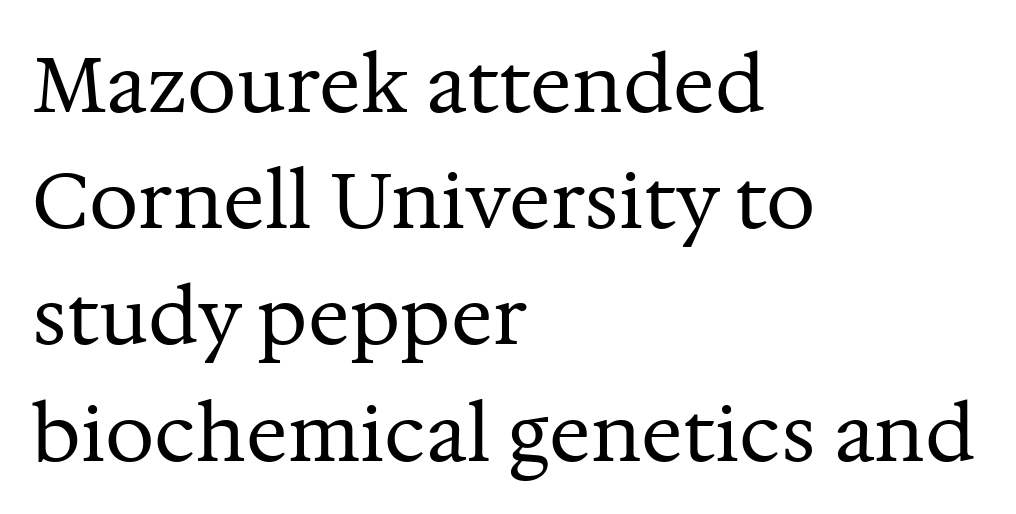
{"serif": "yes", "italic": "no", "bold": "no", "weight": "regular", "width": "normal", "stroke_contrast": "medium", "x_height": "medium", "monospaced": "no", "underline": "no", "align": "left", "line_spacing": "normal", "line_spacing_ratio": 1.49, "letter_spacing": "normal", "letter_spacing_em": 0.0, "glyph_px": 78}
